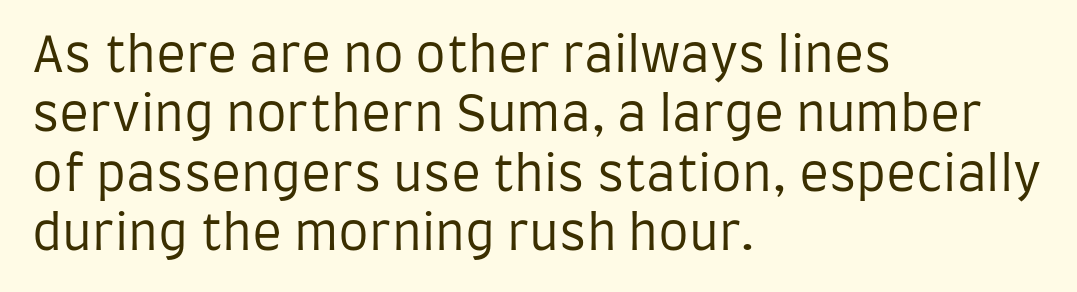
{"serif": "no", "italic": "no", "bold": "no", "weight": "regular", "width": "condensed", "stroke_contrast": "low", "x_height": "large", "monospaced": "no", "underline": "no", "align": "left", "line_spacing_ratio": 1.21, "letter_spacing": "normal", "letter_spacing_em": 0.0, "glyph_px": 49}
